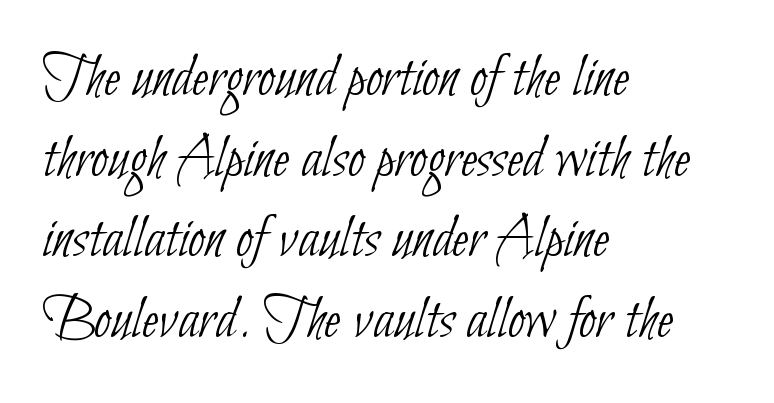
The image shows 61 px thin, condensed sans-serif type; set left-aligned, normal line spacing (1.32x), normal letter spacing, not underlined; low stroke contrast and a small x-height.
